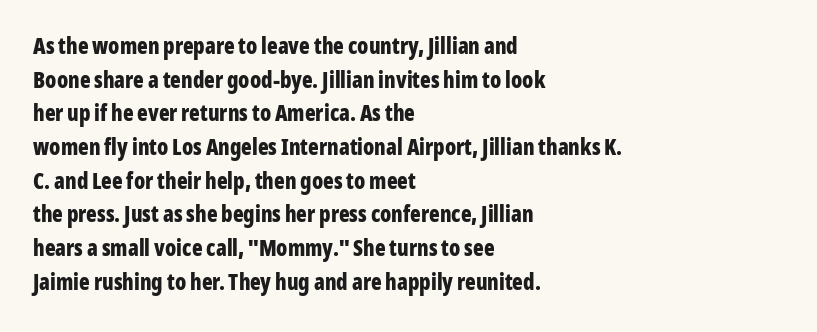
This sample is left-justified, so line endings fall wherever the words run out. Ascenders rise straight up at ninety degrees. Notice how descenders clear the ascenders below comfortably — that's standard leading. Is the type bold? Yes — the strokes are clearly thick and heavy.
